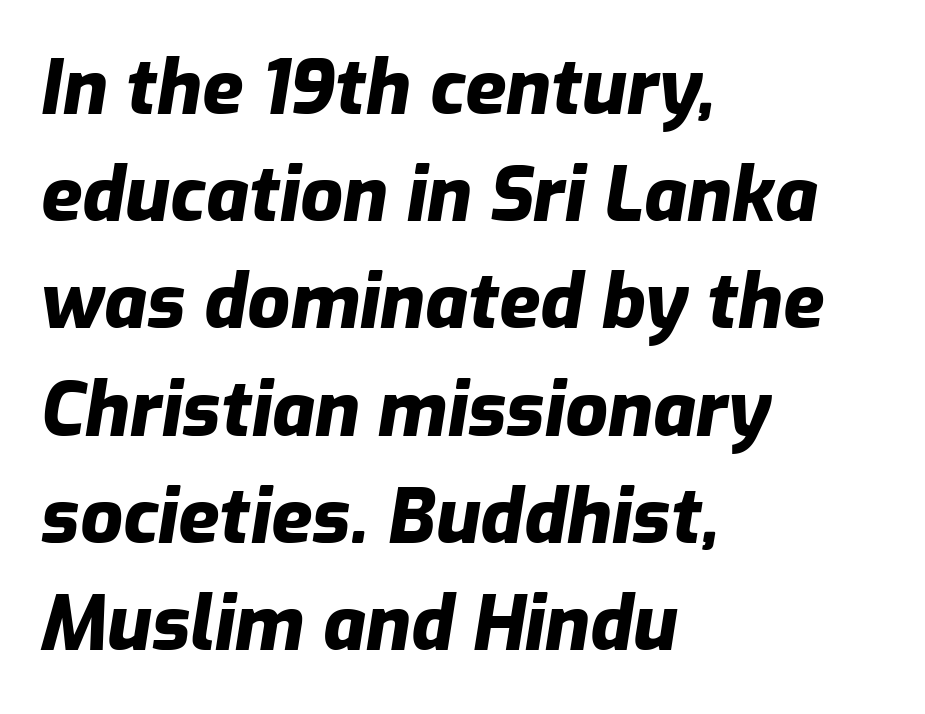
{"italic": "yes", "lean": "right", "slant_degrees": 9, "bold": "yes", "weight": "heavy", "width": "normal", "stroke_contrast": "low", "x_height": "medium", "monospaced": "no", "underline": "no", "align": "left", "line_spacing": "normal", "line_spacing_ratio": 1.43, "letter_spacing": "normal", "letter_spacing_em": 0.0, "glyph_px": 75}
